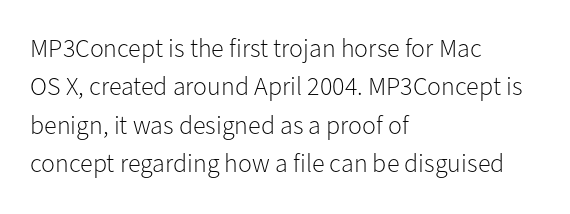
Q: Is the text bold? A: No.
Q: Is the text italic (slanted)? A: No, it is upright.
Q: Is the text underlined? A: No.
Q: How is the paragraph aligned? A: Left-aligned.
Q: Is the spacing between letters normal or unusually wide? A: Normal.
Q: Is the spacing between lines tight, normal or loose? A: Normal.
